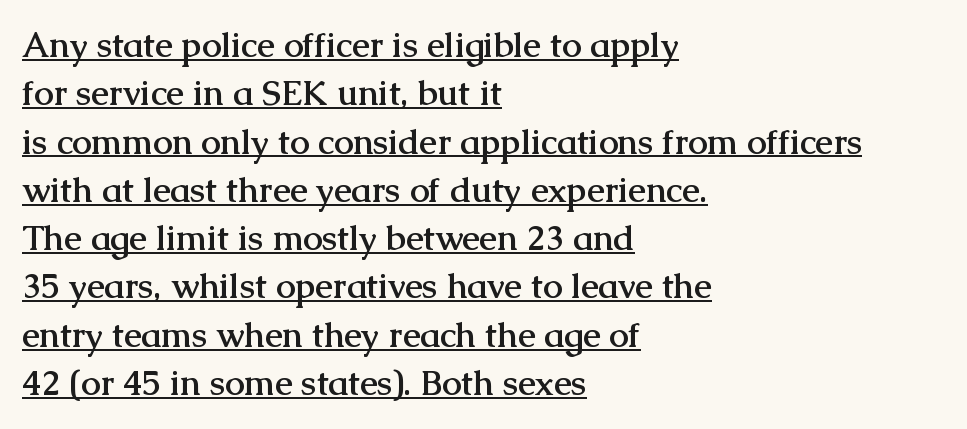
Q: Is the text bold? A: Yes.
Q: Is the text italic (slanted)? A: No, it is upright.
Q: Is the typeface a serif or a sans-serif typeface? A: Serif.
Q: Is the text underlined? A: Yes.
Q: How is the paragraph aligned? A: Left-aligned.
Q: Is the spacing between letters normal or unusually wide? A: Normal.
Q: Is the spacing between lines tight, normal or loose? A: Normal.
Q: Width (condensed, normal, or wide)? A: Normal.
Q: Stroke contrast? A: Medium.
Q: x-height? A: Medium.
Q: Monospaced? A: No.
